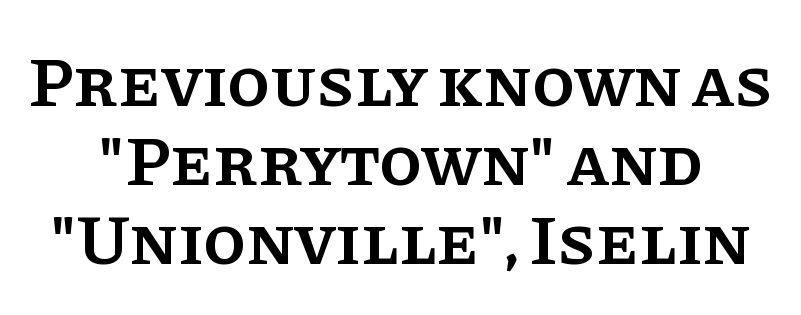
{"serif": "yes", "italic": "no", "bold": "semi", "weight": "semibold", "width": "normal", "stroke_contrast": "low", "x_height": "large", "monospaced": "no", "underline": "no", "line_spacing": "tight", "line_spacing_ratio": 1.13, "letter_spacing": "normal", "letter_spacing_em": 0.0, "glyph_px": 70}
